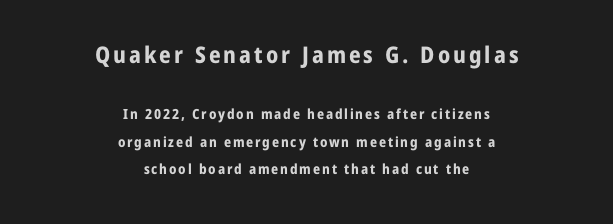
Q: Is the text bold? A: Yes.
Q: Is the text italic (slanted)? A: No, it is upright.
Q: Is the text underlined? A: No.
Q: How is the paragraph aligned? A: Centered.
Q: Is the spacing between lines tight, normal or loose? A: Loose.
Q: Which block of text is set in a larger size, the first (top) or the second (bottom)? A: The first (top) one.
